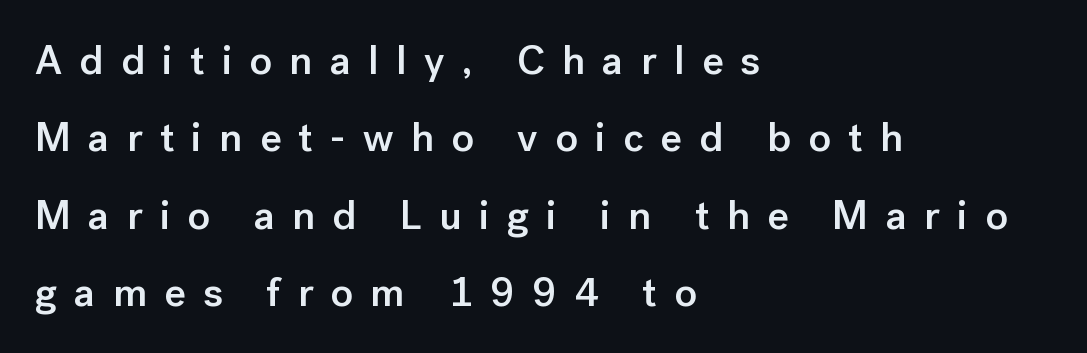
{"serif": "no", "italic": "no", "bold": "semi", "weight": "semibold", "width": "normal", "stroke_contrast": "low", "x_height": "medium", "monospaced": "no", "underline": "no", "align": "left", "line_spacing_ratio": 1.89, "letter_spacing": "wide", "letter_spacing_em": 0.42, "glyph_px": 41}
